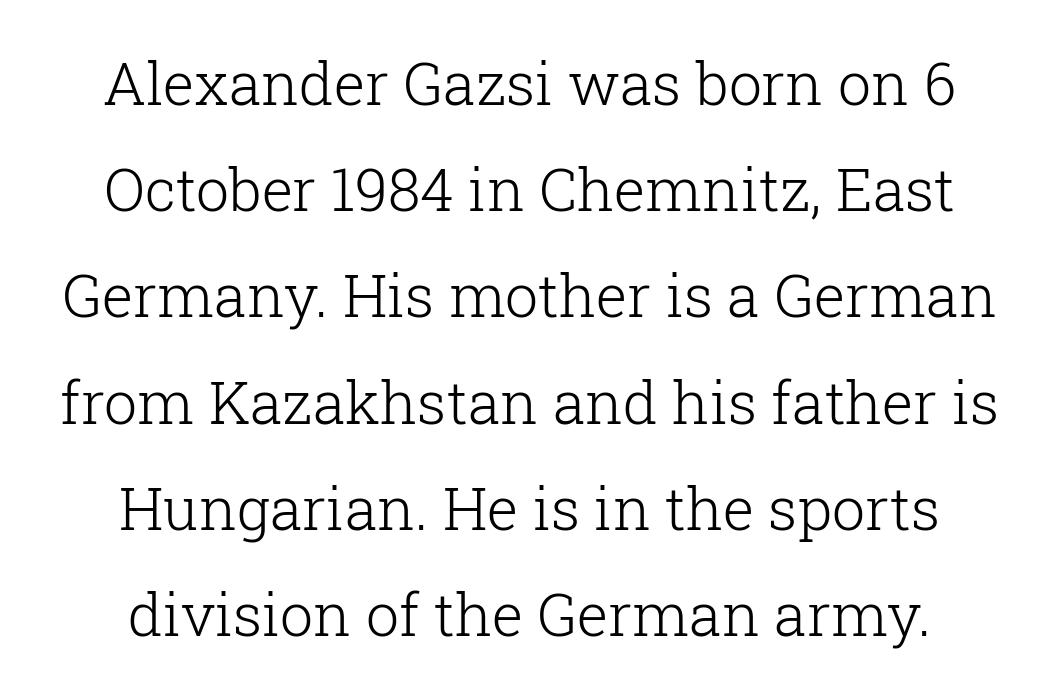
The image shows 59 px light serif type, upright; set centered, line spacing 1.8x, normal letter spacing, not underlined; low stroke contrast and a medium x-height.
